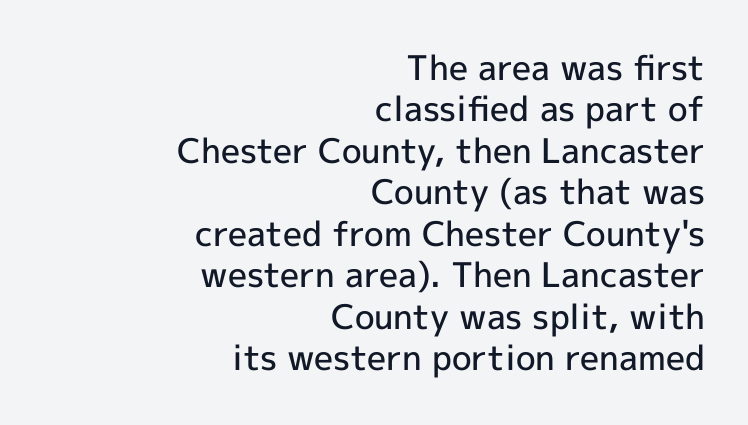
Italic? Not at all — the glyphs are vertical. Right-aligned paragraph, ragged on the left. The letters carry no serifs — their stems end cleanly without finishing strokes. Compared with an ordinary text face, these strokes are moderately heavier — a semibold. The rendering keeps characters at their native spacing. A typesetter would call this proportional, since set widths differ per character.
